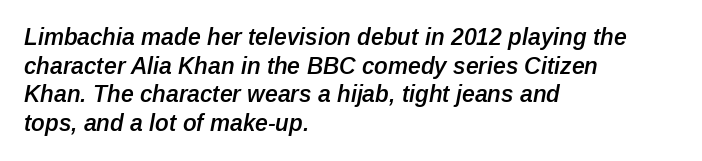
{"italic": "yes", "lean": "right", "slant_degrees": 12, "bold": "semi", "underline": "no", "align": "left", "line_spacing": "normal", "line_spacing_ratio": 1.25, "letter_spacing": "normal", "letter_spacing_em": 0.0, "glyph_px": 23}
